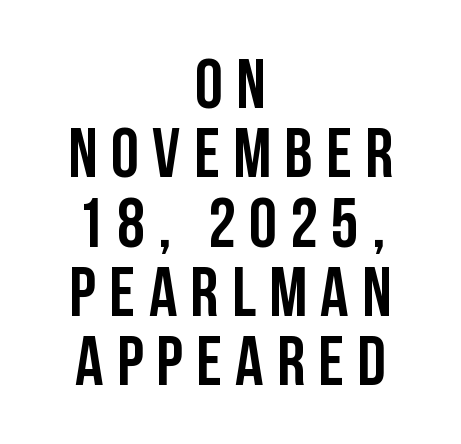
Is the type bold? Yes — the strokes are clearly thick and heavy. I'd call this a sans setting — the letters go barefoot. Leading: reduced. A typesetter would call this proportional, since set widths differ per character. The letters stand upright; this is a roman face. Glance below the letters and you will spot only blank space.
